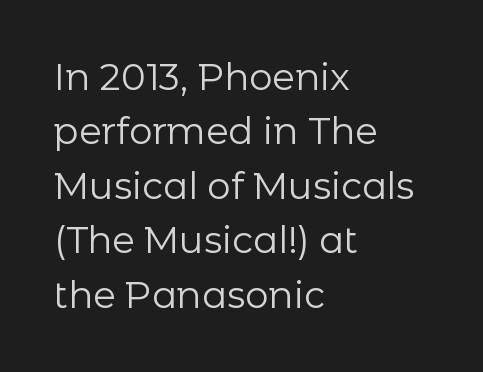
{"serif": "no", "italic": "no", "bold": "no", "weight": "regular", "width": "normal", "stroke_contrast": "low", "x_height": "medium", "monospaced": "no", "underline": "no", "align": "left", "line_spacing": "normal", "line_spacing_ratio": 1.47, "letter_spacing": "normal", "letter_spacing_em": 0.0, "glyph_px": 37}
